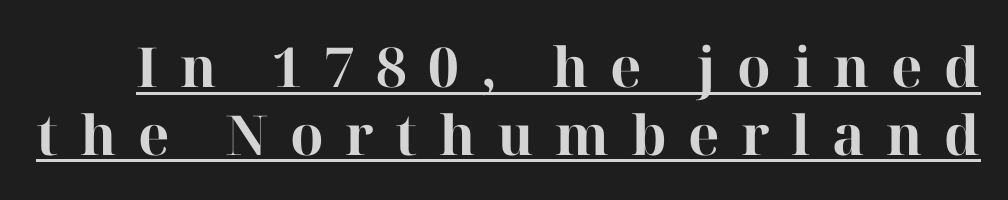
Q: Is the text bold? A: Yes.
Q: Is the text italic (slanted)? A: No, it is upright.
Q: Is the typeface a serif or a sans-serif typeface? A: Serif.
Q: Is the text underlined? A: Yes.
Q: Is the spacing between letters normal or unusually wide? A: Unusually wide.
Q: Width (condensed, normal, or wide)? A: Normal.
Q: Stroke contrast? A: High.
Q: x-height? A: Medium.
Q: Monospaced? A: No.
